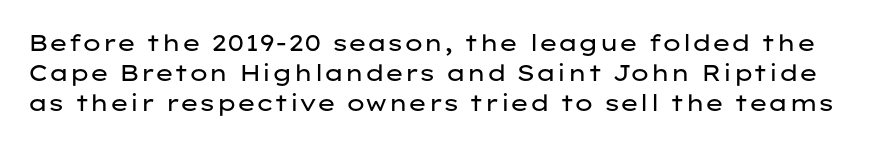
The image shows 23 px text type, upright; set normal line spacing (1.3x), normal letter spacing, not underlined.
